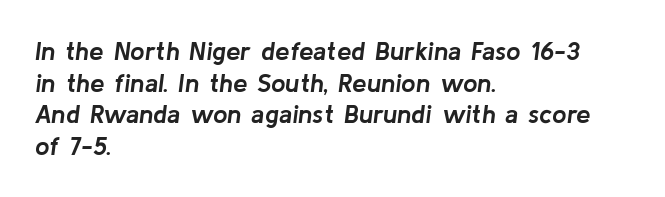
{"italic": "yes", "lean": "right", "slant_degrees": 8, "bold": "yes", "underline": "no", "align": "left", "line_spacing_ratio": 1.22, "letter_spacing": "normal", "letter_spacing_em": 0.0, "glyph_px": 26}
